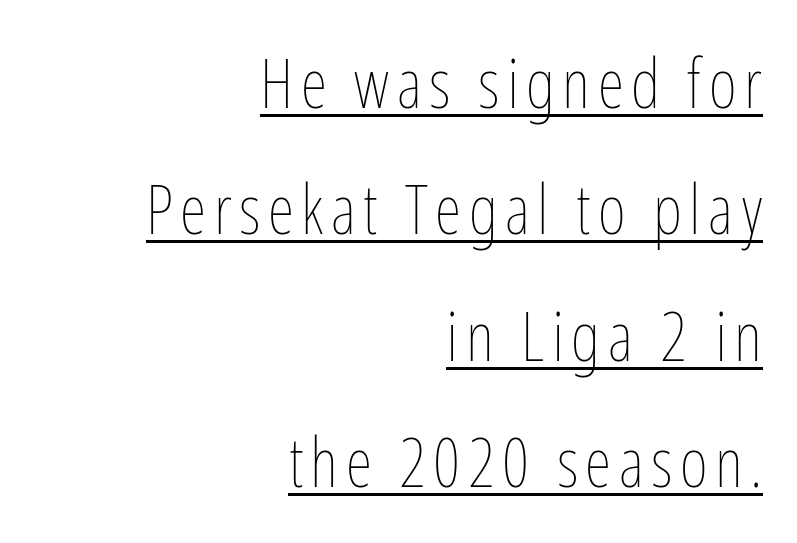
Q: Is the text bold? A: No.
Q: Is the text italic (slanted)? A: No, it is upright.
Q: Is the text underlined? A: Yes.
Q: How is the paragraph aligned? A: Right-aligned.
Q: Width (condensed, normal, or wide)? A: Condensed.
Q: Stroke contrast? A: Low.
Q: x-height? A: Medium.
Q: Monospaced? A: No.
